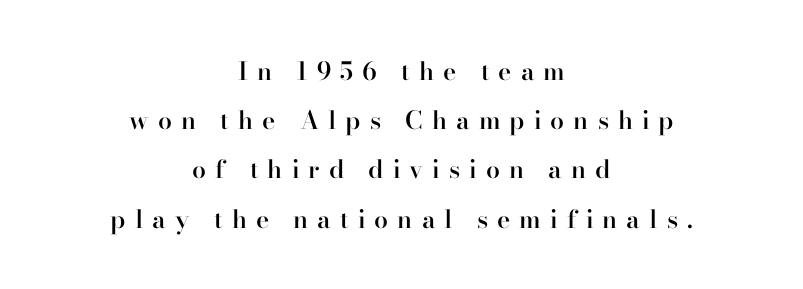
The image shows 25 px text type, upright; set centered, loose line spacing (1.97x), unusually wide letter spacing (+0.36 em), not underlined.
